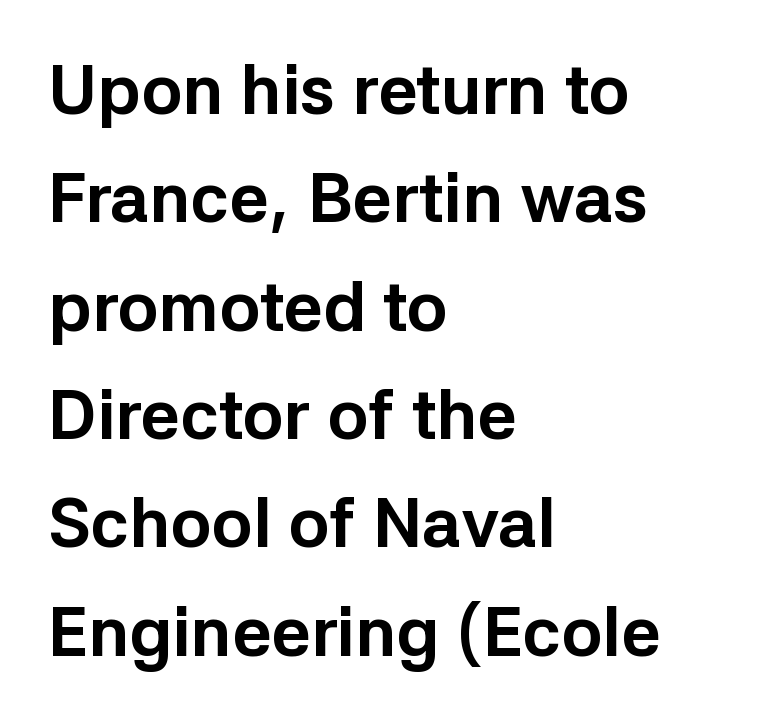
Q: Is the text bold? A: Yes.
Q: Is the text italic (slanted)? A: No, it is upright.
Q: Is the typeface a serif or a sans-serif typeface? A: Sans-serif.
Q: Is the text underlined? A: No.
Q: How is the paragraph aligned? A: Left-aligned.
Q: Is the spacing between letters normal or unusually wide? A: Normal.
Q: Is the spacing between lines tight, normal or loose? A: Normal.
Q: Width (condensed, normal, or wide)? A: Normal.
Q: Stroke contrast? A: Low.
Q: x-height? A: Medium.
Q: Monospaced? A: No.
